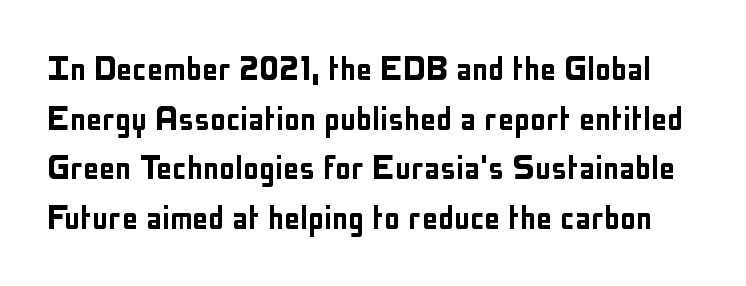
{"serif": "no", "italic": "no", "width": "condensed", "stroke_contrast": "low", "x_height": "medium", "monospaced": "no", "underline": "no", "line_spacing_ratio": 1.24, "letter_spacing": "normal", "letter_spacing_em": 0.0, "glyph_px": 40}
